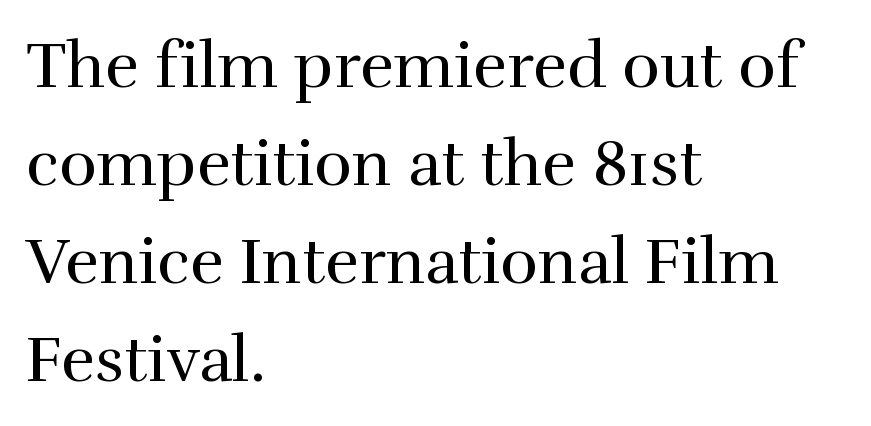
The rendering anchors every line to the left-hand side. There is no visible air inserted between adjacent glyphs. Compared with typical paragraphs, the rows here are spaced about the same. This is roman type, the default non-slanted kind. Heaviness? Minimal to ordinary, like unemphasized prose.
